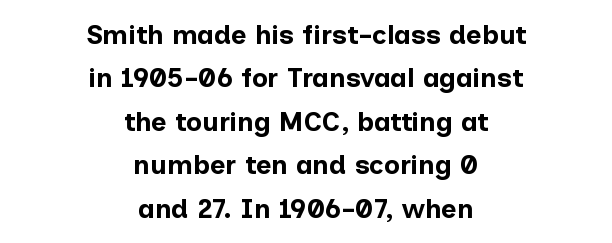
The image shows 27 px bold type, upright; set centered, normal line spacing (1.61x), normal letter spacing, not underlined.
